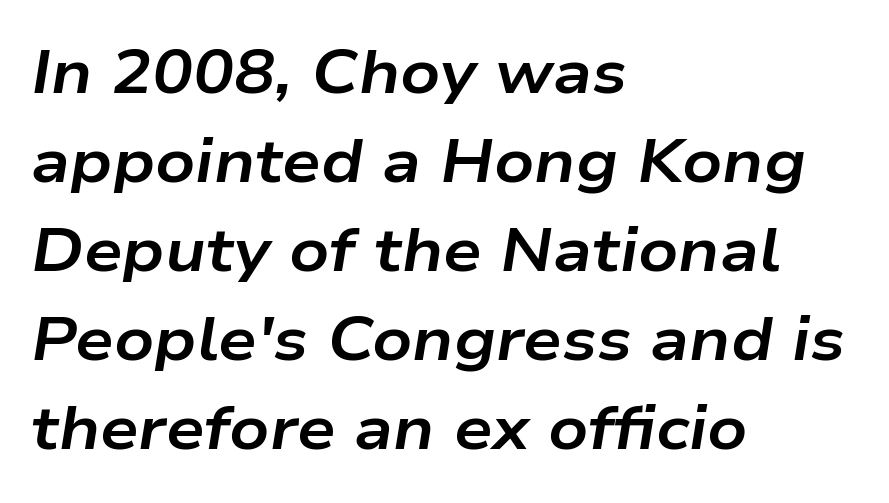
Q: Is the text bold? A: Yes.
Q: Is the text italic (slanted)? A: Yes, it leans right by about 9 degrees.
Q: Is the text underlined? A: No.
Q: How is the paragraph aligned? A: Left-aligned.
Q: Is the spacing between letters normal or unusually wide? A: Normal.
Q: Is the spacing between lines tight, normal or loose? A: Normal.
Q: Width (condensed, normal, or wide)? A: Wide.
Q: Stroke contrast? A: Low.
Q: x-height? A: Medium.
Q: Monospaced? A: No.
